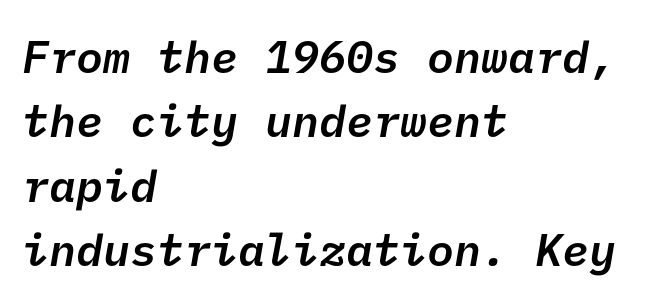
Q: Is the text bold? A: Semi-bold.
Q: Is the typeface a serif or a sans-serif typeface? A: Sans-serif.
Q: Is the text underlined? A: No.
Q: How is the paragraph aligned? A: Left-aligned.
Q: Is the spacing between letters normal or unusually wide? A: Normal.
Q: Is the spacing between lines tight, normal or loose? A: Normal.
Q: Width (condensed, normal, or wide)? A: Normal.
Q: Stroke contrast? A: Low.
Q: x-height? A: Medium.
